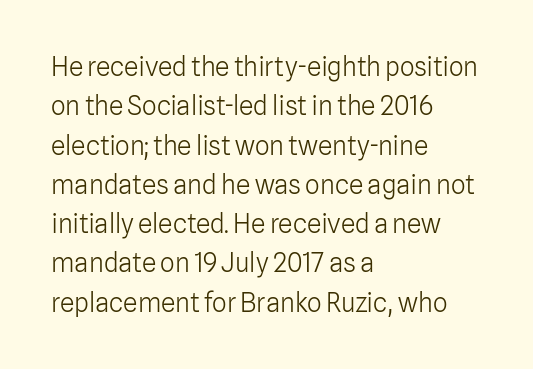
Q: Is the text bold? A: No.
Q: Is the text italic (slanted)? A: No, it is upright.
Q: Is the text underlined? A: No.
Q: How is the paragraph aligned? A: Left-aligned.
Q: Is the spacing between letters normal or unusually wide? A: Normal.
Q: Is the spacing between lines tight, normal or loose? A: Normal.
